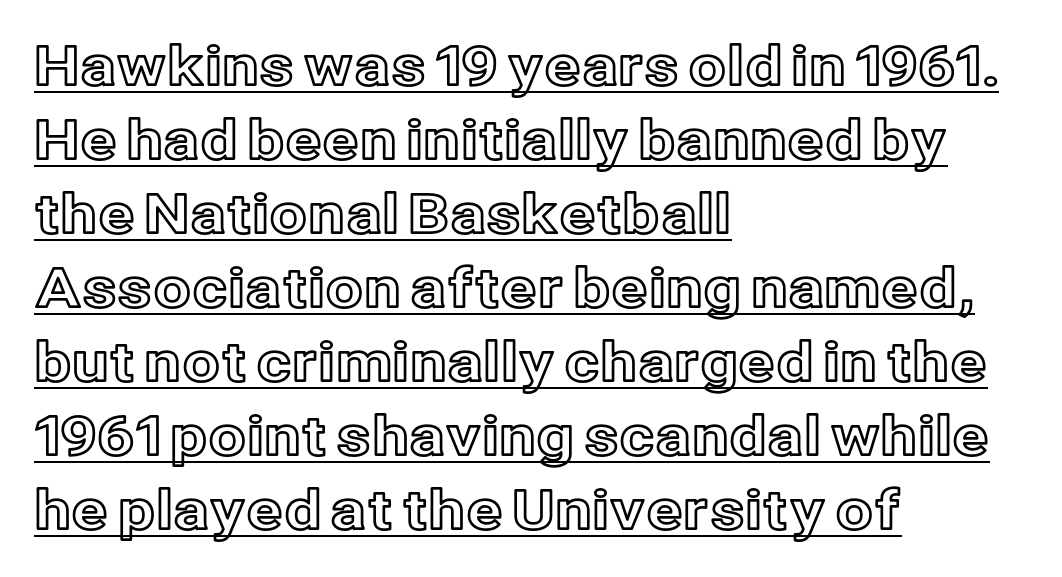
Q: Is the text italic (slanted)? A: No, it is upright.
Q: Is the text underlined? A: Yes.
Q: How is the paragraph aligned? A: Left-aligned.
Q: Is the spacing between letters normal or unusually wide? A: Normal.
Q: Is the spacing between lines tight, normal or loose? A: Normal.
Q: Width (condensed, normal, or wide)? A: Normal.
Q: x-height? A: Medium.
Q: Monospaced? A: No.
